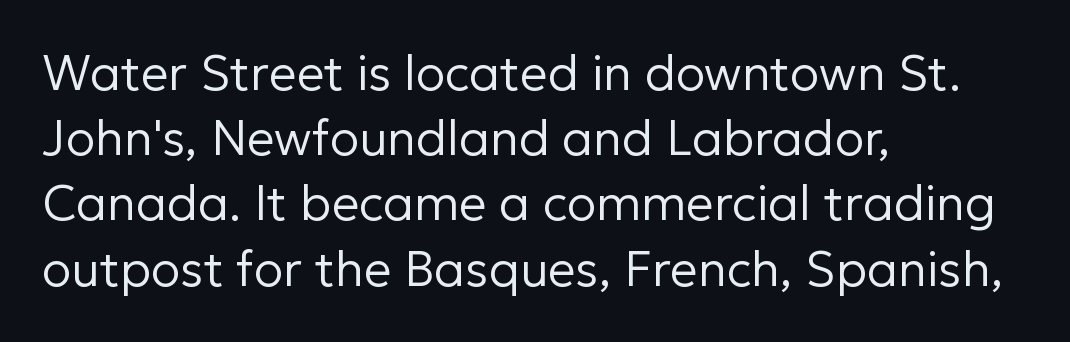
The image shows 49 px regular-weight sans-serif type, upright; set left-aligned, normal line spacing (1.33x), normal letter spacing, not underlined; low stroke contrast and a medium x-height.
